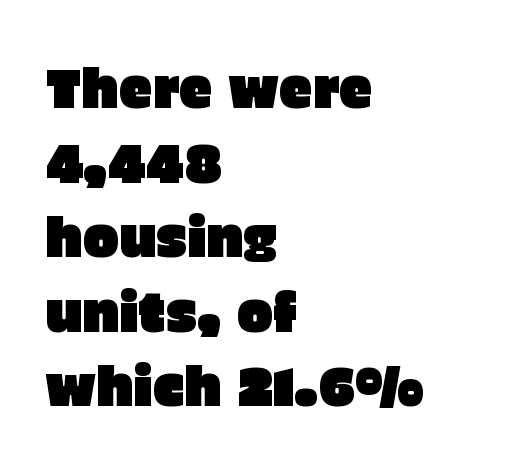
The image shows 54 px sans-serif type, upright; set left-aligned, normal line spacing (1.38x), normal letter spacing, not underlined; low stroke contrast and a large x-height.
